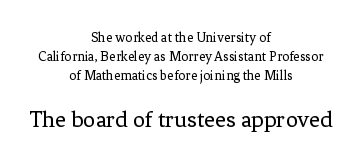
Q: Is the text bold? A: No.
Q: Is the text italic (slanted)? A: No, it is upright.
Q: Is the text underlined? A: No.
Q: How is the paragraph aligned? A: Centered.
Q: Is the spacing between letters normal or unusually wide? A: Normal.
Q: Is the spacing between lines tight, normal or loose? A: Normal.
Q: Which block of text is set in a larger size, the first (top) or the second (bottom)? A: The second (bottom) one.
